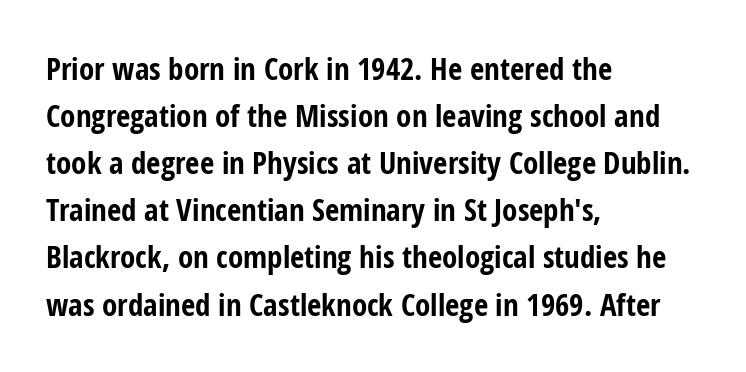
Q: Is the text bold? A: Yes.
Q: Is the text italic (slanted)? A: No, it is upright.
Q: Is the typeface a serif or a sans-serif typeface? A: Sans-serif.
Q: Is the text underlined? A: No.
Q: How is the paragraph aligned? A: Left-aligned.
Q: Is the spacing between letters normal or unusually wide? A: Normal.
Q: Is the spacing between lines tight, normal or loose? A: Normal.
Q: Width (condensed, normal, or wide)? A: Condensed.
Q: Stroke contrast? A: Low.
Q: x-height? A: Medium.
Q: Monospaced? A: No.
